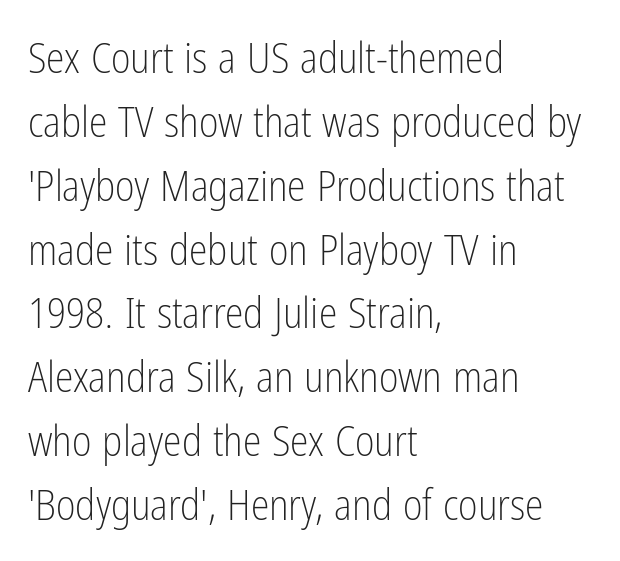
The block of text has a typical density, with ordinary space between rows. Think of a printed novel: that variable character pitch is what you see here. The strip under each line holds only bare page. Is the letter spacing exaggerated? No — it looks like the ordinary default.
